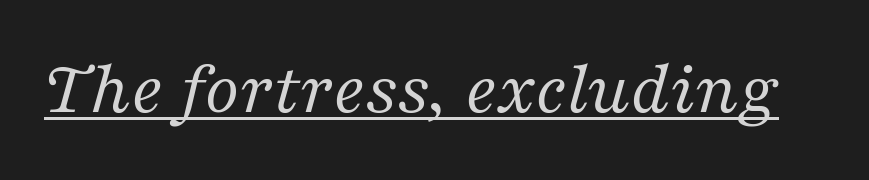
The image shows 76 px regular-weight serif type, italic (leaning right); set normal letter spacing, underlined; medium stroke contrast and a medium x-height.
